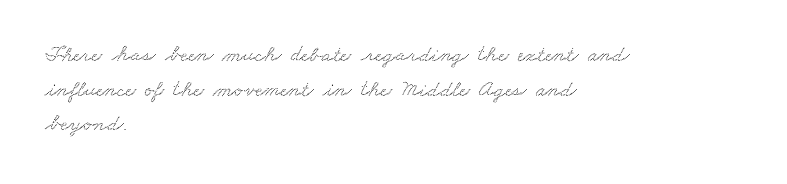
Inter-character spacing is left at the font's built-in metrics. The rendering uses a moderate line-height, typical for paragraphs. Plain, unruled lines of type. The typesetter chose a ragged-right arrangement here.
